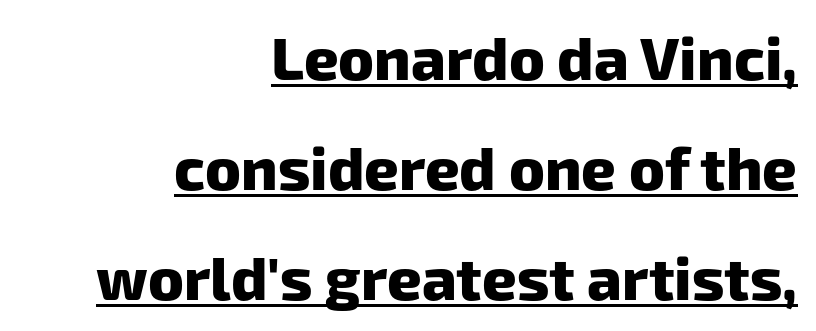
Descenders here cross a horizontal rule under the line. Varying glyph widths throughout — classic text-font behaviour. Does the copy run flush right? Yes — the right margin is perfectly even. In terms of weight, the rendering is a true, heavy bold. Unlike a traditional serif, this face leaves its strokes unadorned. Observe the ordinary spacing: letters are neighbours, not strangers.
